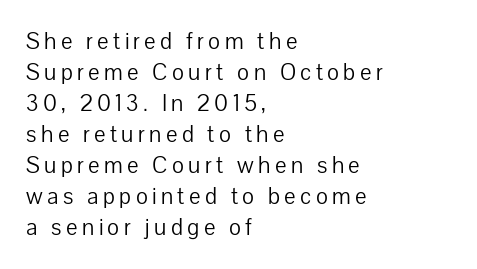
Style check: upright. The typesetting does not lean heavy: it is not bold. Beneath every word, the page is bare. Regarding leading, the lines here are spaced in the standard way.
